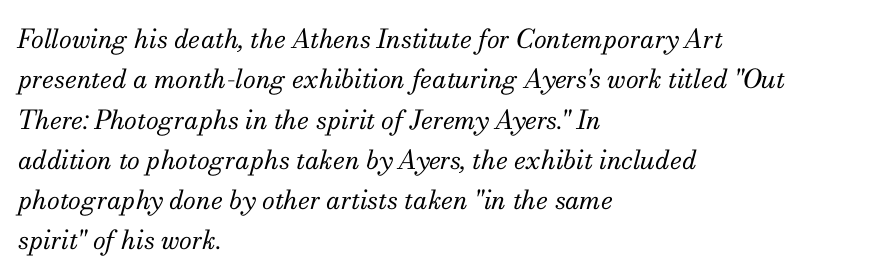
The image shows 26 px text type, italic (leaning right); set left-aligned, normal line spacing (1.55x), normal letter spacing, not underlined.
